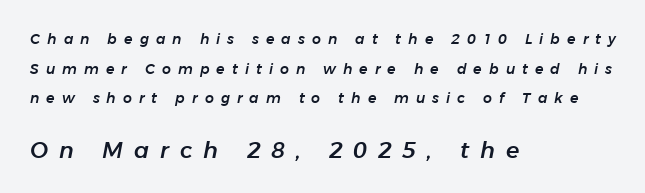
Q: Is the text italic (slanted)? A: Yes, it leans right by about 11 degrees.
Q: Is the text underlined? A: No.
Q: How is the paragraph aligned? A: Left-aligned.
Q: Is the spacing between letters normal or unusually wide? A: Unusually wide.
Q: Is the spacing between lines tight, normal or loose? A: Loose.
Q: Which block of text is set in a larger size, the first (top) or the second (bottom)? A: The second (bottom) one.
